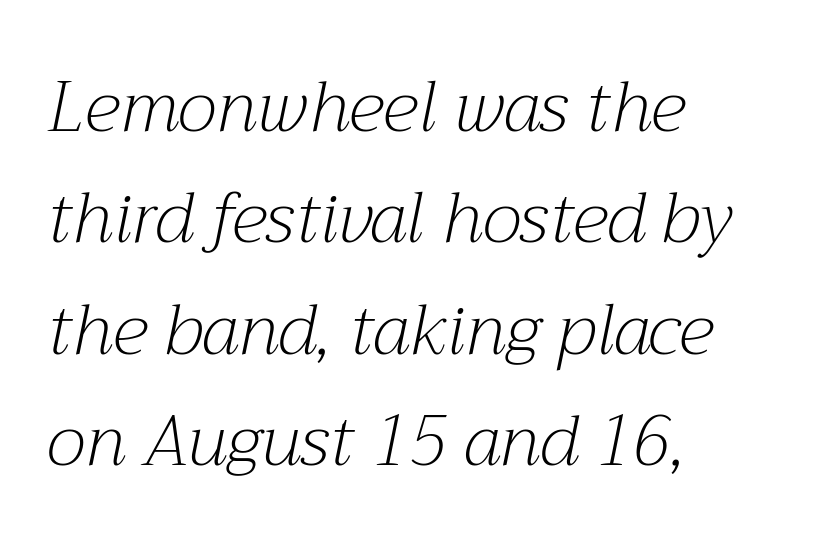
{"serif": "yes", "italic": "yes", "lean": "right", "slant_degrees": 12, "bold": "no", "weight": "light", "width": "normal", "stroke_contrast": "medium", "x_height": "medium", "monospaced": "no", "underline": "no", "align": "left", "line_spacing": "normal", "line_spacing_ratio": 1.59, "letter_spacing": "normal", "letter_spacing_em": 0.0, "glyph_px": 70}
